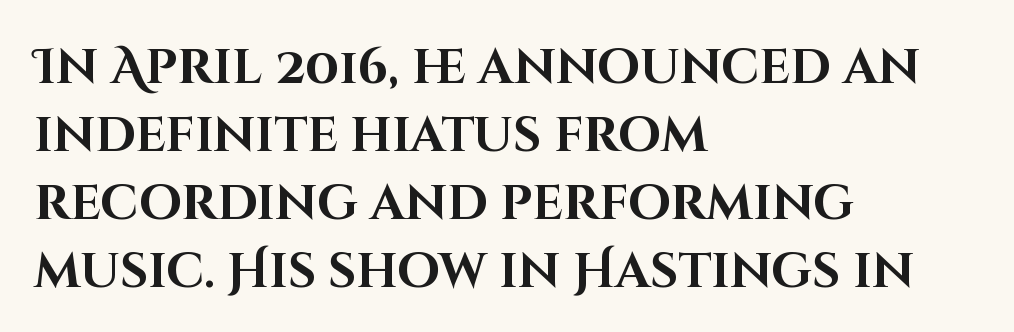
Q: Is the text bold? A: Yes.
Q: Is the text italic (slanted)? A: No, it is upright.
Q: Is the typeface a serif or a sans-serif typeface? A: Sans-serif.
Q: Is the text underlined? A: No.
Q: How is the paragraph aligned? A: Left-aligned.
Q: Is the spacing between letters normal or unusually wide? A: Normal.
Q: Is the spacing between lines tight, normal or loose? A: Normal.
Q: Width (condensed, normal, or wide)? A: Normal.
Q: Stroke contrast? A: High.
Q: x-height? A: Large.
Q: Monospaced? A: No.
